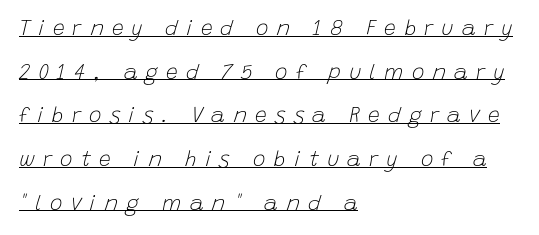
{"italic": "yes", "lean": "right", "slant_degrees": 15, "bold": "no", "underline": "yes", "align": "left", "line_spacing": "loose", "line_spacing_ratio": 2.08, "letter_spacing": "wide", "letter_spacing_em": 0.39, "glyph_px": 21}
